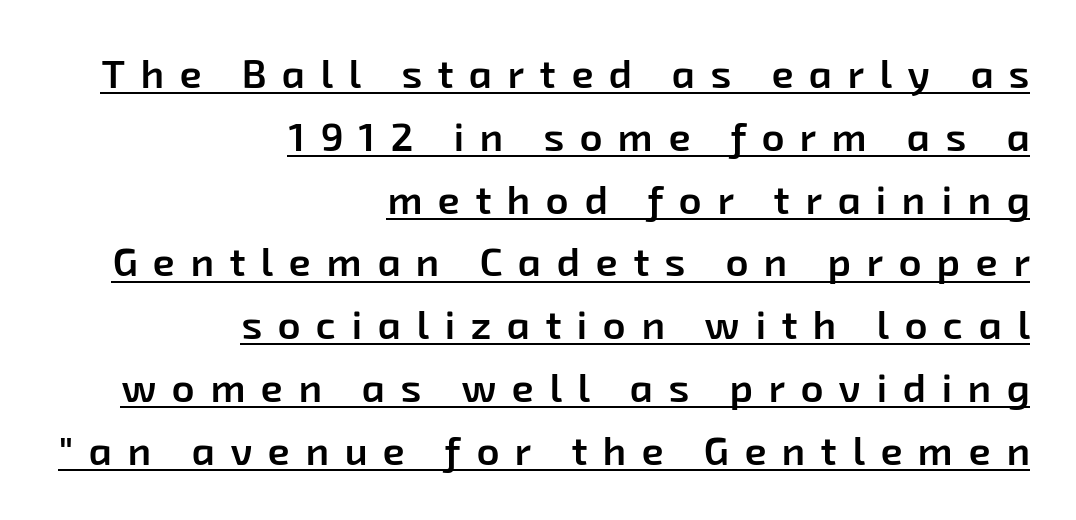
Beneath each row of characters lies a ruled line. These words are printed semibold, heavier than regular yet not bold. The characters display no serif detailing; their extremities are plain. Successive baselines arrive at the customary interval. The passage shown is typed in a proportional face where columns would drift.
